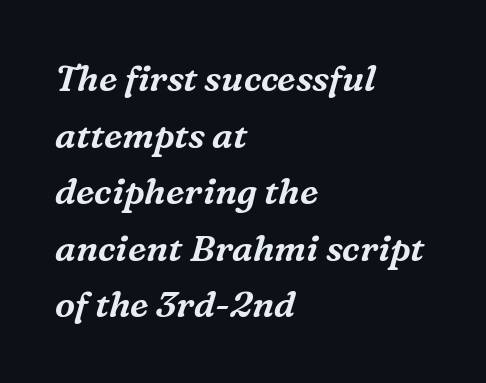
The image shows 36 px serif type, italic (leaning right); set left-aligned, normal line spacing (1.57x), normal letter spacing, not underlined; medium stroke contrast and a medium x-height.
